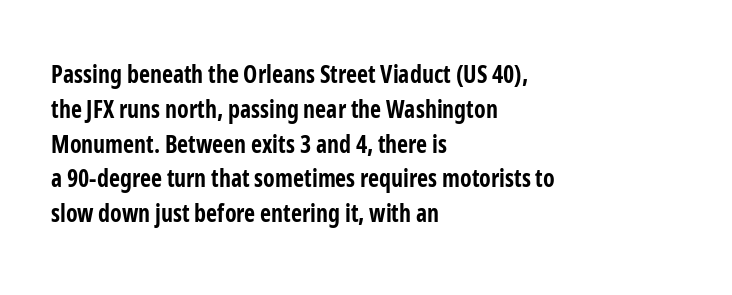
Q: Is the text bold? A: Yes.
Q: Is the text italic (slanted)? A: No, it is upright.
Q: Is the text underlined? A: No.
Q: How is the paragraph aligned? A: Left-aligned.
Q: Is the spacing between letters normal or unusually wide? A: Normal.
Q: Is the spacing between lines tight, normal or loose? A: Normal.
